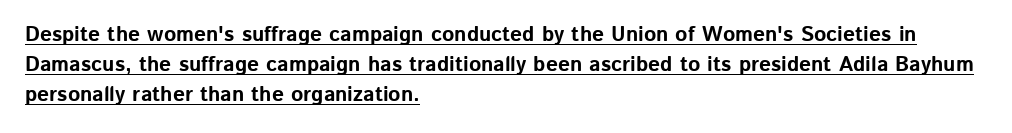
{"italic": "no", "bold": "yes", "underline": "yes", "align": "left", "line_spacing": "normal", "line_spacing_ratio": 1.43, "letter_spacing": "normal", "letter_spacing_em": 0.0, "glyph_px": 21}
